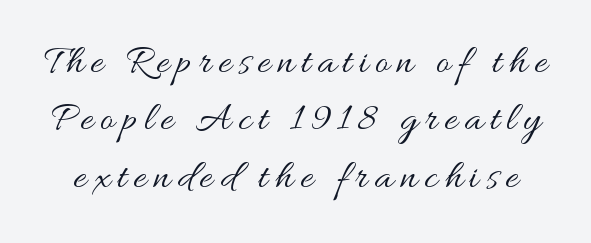
Q: Is the text bold? A: No.
Q: Is the text italic (slanted)? A: Yes.
Q: Is the text underlined? A: No.
Q: Is the spacing between lines tight, normal or loose? A: Normal.
Q: Width (condensed, normal, or wide)? A: Wide.
Q: Stroke contrast? A: Medium.
Q: x-height? A: Small.
Q: Monospaced? A: No.
